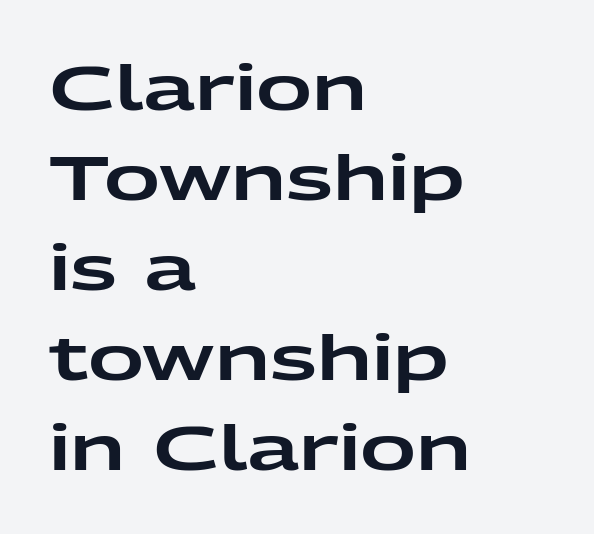
The image shows 62 px wide sans-serif type, upright; set left-aligned, normal line spacing (1.45x), normal letter spacing, not underlined; low stroke contrast and a medium x-height.
